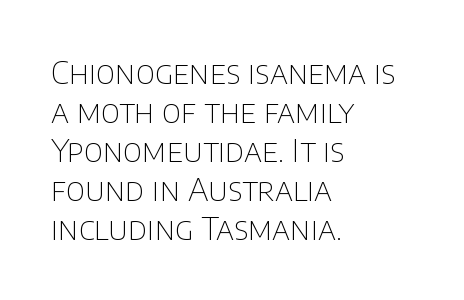
{"serif": "no", "italic": "no", "bold": "no", "weight": "thin", "width": "normal", "stroke_contrast": "low", "x_height": "large", "monospaced": "no", "underline": "no", "align": "left", "line_spacing_ratio": 1.22, "letter_spacing": "normal", "letter_spacing_em": 0.0, "glyph_px": 32}
